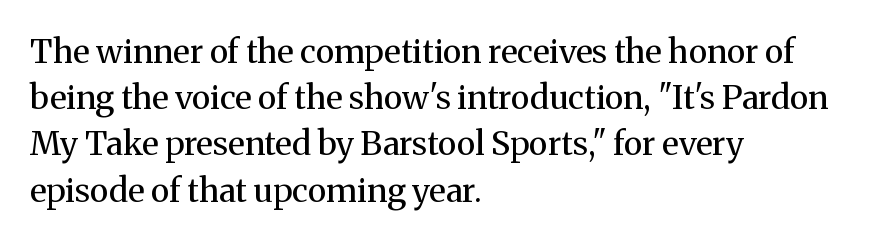
Q: Is the text bold? A: No.
Q: Is the text italic (slanted)? A: No, it is upright.
Q: Is the typeface a serif or a sans-serif typeface? A: Serif.
Q: Is the text underlined? A: No.
Q: How is the paragraph aligned? A: Left-aligned.
Q: Is the spacing between letters normal or unusually wide? A: Normal.
Q: Is the spacing between lines tight, normal or loose? A: Normal.
Q: Width (condensed, normal, or wide)? A: Normal.
Q: Stroke contrast? A: Medium.
Q: x-height? A: Medium.
Q: Monospaced? A: No.
